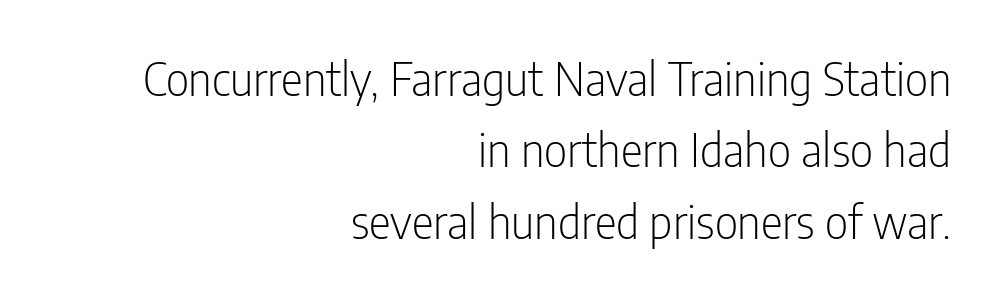
A typesetter would call this leading conventional body-copy spacing. Short note: letters normally spaced. You could not count columns in this text — the font is proportionally spaced. This sample uses a sans-serif face. Descenders are the only things crossing below the line. Rendered with straight, roman letterforms.
